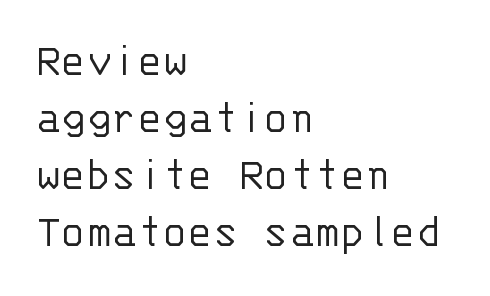
{"serif": "no", "italic": "no", "bold": "no", "weight": "light", "width": "normal", "stroke_contrast": "low", "x_height": "large", "monospaced": "yes", "underline": "no", "align": "left", "line_spacing_ratio": 1.21, "letter_spacing": "normal", "letter_spacing_em": 0.0, "glyph_px": 47}
